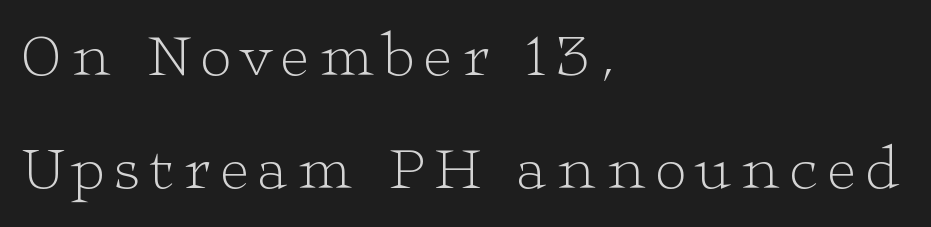
Q: Is the text bold? A: No.
Q: Is the text italic (slanted)? A: No, it is upright.
Q: Is the typeface a serif or a sans-serif typeface? A: Serif.
Q: Is the text underlined? A: No.
Q: How is the paragraph aligned? A: Left-aligned.
Q: Width (condensed, normal, or wide)? A: Wide.
Q: Stroke contrast? A: Low.
Q: x-height? A: Medium.
Q: Monospaced? A: No.
